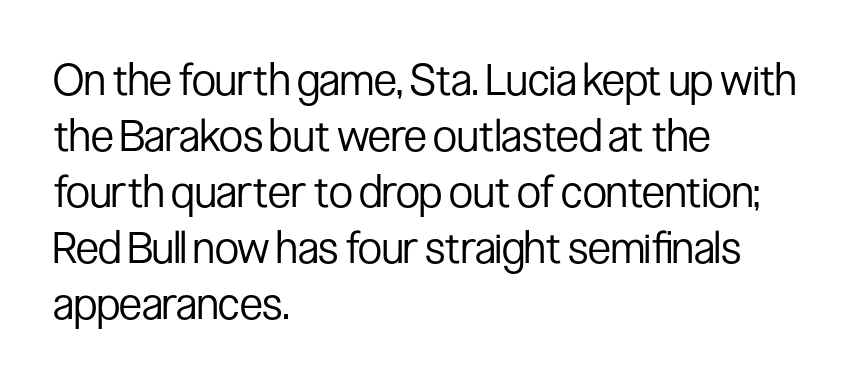
{"serif": "no", "italic": "no", "bold": "no", "weight": "regular", "width": "condensed", "stroke_contrast": "low", "x_height": "medium", "monospaced": "no", "underline": "no", "align": "left", "line_spacing": "normal", "line_spacing_ratio": 1.27, "letter_spacing": "normal", "letter_spacing_em": 0.0, "glyph_px": 44}
